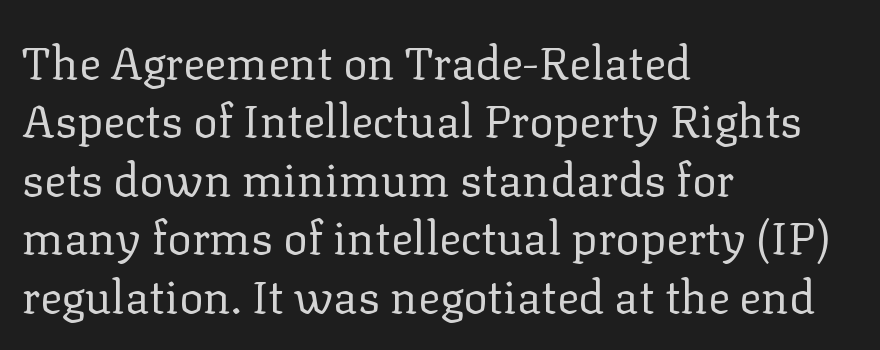
Q: Is the text bold? A: No.
Q: Is the text italic (slanted)? A: No, it is upright.
Q: Is the typeface a serif or a sans-serif typeface? A: Serif.
Q: Is the text underlined? A: No.
Q: How is the paragraph aligned? A: Left-aligned.
Q: Is the spacing between letters normal or unusually wide? A: Normal.
Q: Is the spacing between lines tight, normal or loose? A: Normal.
Q: Width (condensed, normal, or wide)? A: Normal.
Q: Stroke contrast? A: Low.
Q: x-height? A: Medium.
Q: Monospaced? A: No.
